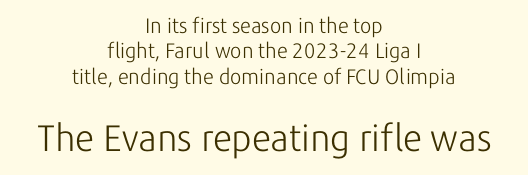
Q: Is the text bold? A: No.
Q: Is the text italic (slanted)? A: No, it is upright.
Q: Is the typeface a serif or a sans-serif typeface? A: Sans-serif.
Q: Is the text underlined? A: No.
Q: How is the paragraph aligned? A: Centered.
Q: Is the spacing between letters normal or unusually wide? A: Normal.
Q: Which block of text is set in a larger size, the first (top) or the second (bottom)? A: The second (bottom) one.
Q: Width (condensed, normal, or wide)? A: Normal.
Q: Stroke contrast? A: Low.
Q: x-height? A: Medium.
Q: Monospaced? A: No.
